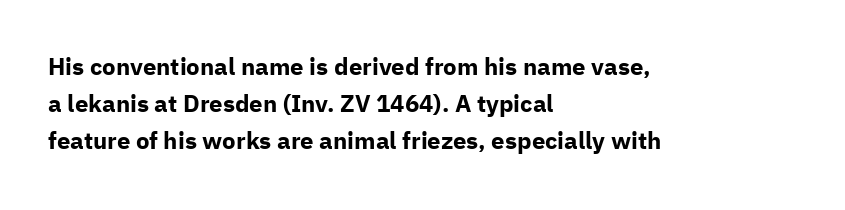
{"italic": "no", "bold": "yes", "underline": "no", "align": "left", "line_spacing": "normal", "line_spacing_ratio": 1.54, "letter_spacing": "normal", "letter_spacing_em": 0.0, "glyph_px": 24}
